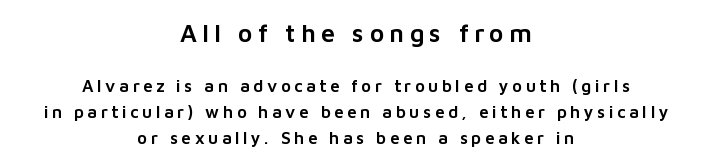
{"italic": "no", "underline": "no", "align": "center", "line_spacing": "normal", "line_spacing_ratio": 1.53, "letter_spacing": "wide", "letter_spacing_em": 0.21, "larger_block": "first", "size_ratio": 1.47, "glyph_px": 25}
